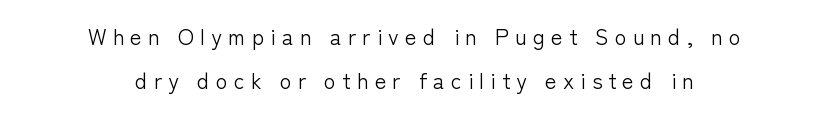
The image shows 22 px text type, upright; set centered, loose line spacing (2.02x), unusually wide letter spacing (+0.28 em), not underlined.
